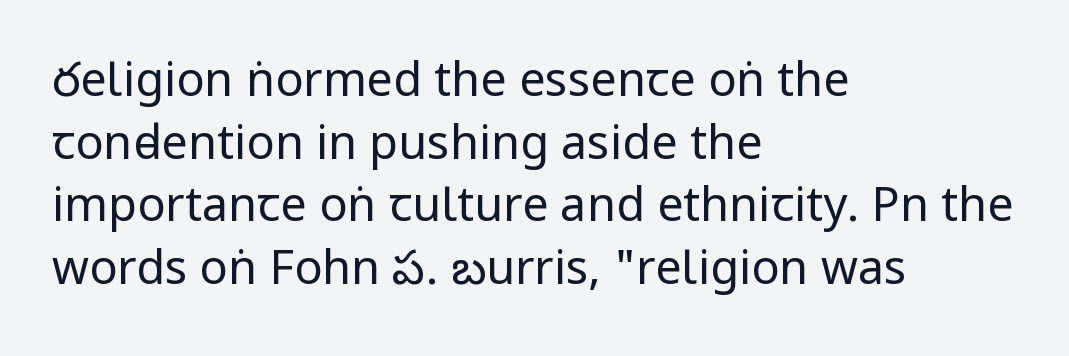
Q: Is the text bold? A: No.
Q: Is the text italic (slanted)? A: No, it is upright.
Q: Is the typeface a serif or a sans-serif typeface? A: Sans-serif.
Q: Is the text underlined? A: No.
Q: How is the paragraph aligned? A: Left-aligned.
Q: Is the spacing between letters normal or unusually wide? A: Normal.
Q: Is the spacing between lines tight, normal or loose? A: Normal.
Q: Width (condensed, normal, or wide)? A: Condensed.
Q: Stroke contrast? A: Low.
Q: x-height? A: Large.
Q: Monospaced? A: No.
